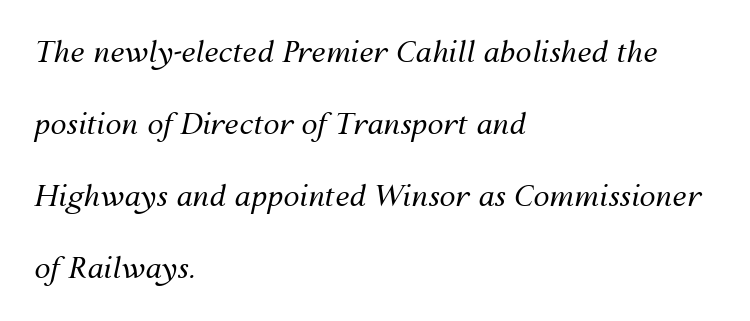
The image shows 29 px regular-weight type, italic (leaning right); set left-aligned, loose line spacing (2.48x), normal letter spacing, not underlined; medium stroke contrast and a medium x-height.
